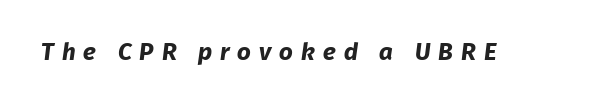
The rendering uses a bold face; every stroke is thick and dark. Characters follow at a spacing far wider than the type designer built in. Beneath every word, the page is bare.
